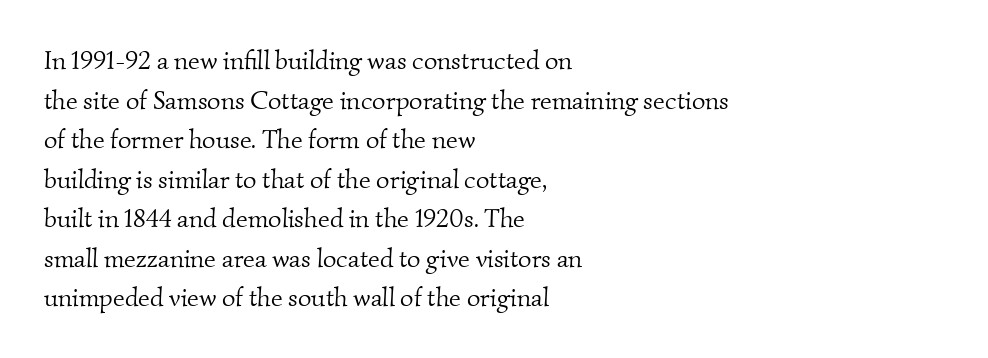
The image shows 26 px text type; set left-aligned, normal line spacing (1.52x), normal letter spacing, not underlined.
